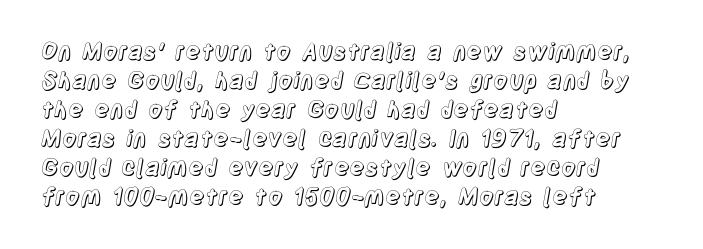
The passage shown is not underscored anywhere. The rendering anchors every line to the left-hand side. The gaps between neighbouring characters are ordinary and unremarkable.
